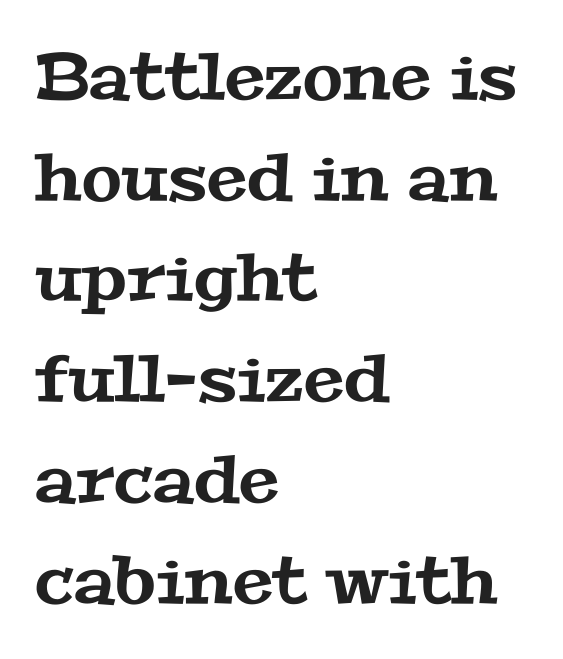
This sample uses a serif face. No extra tracking has been applied to these lines. The compositor pushed each line to the left boundary. Beneath every word, the page is bare. Here the designer chose a conventional face with non-uniform glyph widths.
